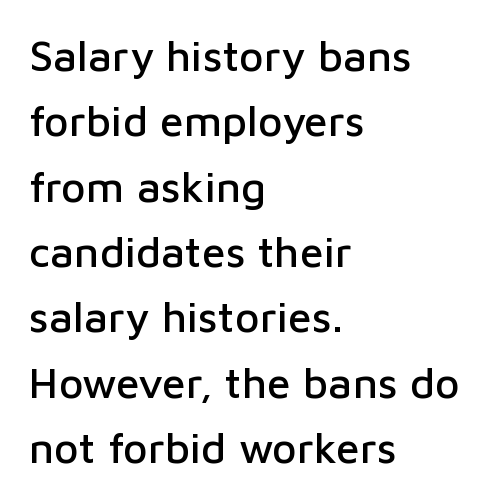
{"serif": "no", "italic": "no", "width": "normal", "stroke_contrast": "low", "x_height": "medium", "monospaced": "no", "underline": "no", "align": "left", "line_spacing": "normal", "line_spacing_ratio": 1.52, "letter_spacing": "normal", "letter_spacing_em": 0.0, "glyph_px": 43}
